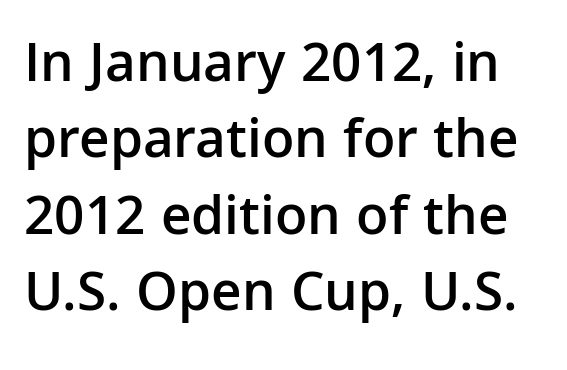
The image shows 57 px semibold sans-serif type, upright; set normal line spacing (1.34x), normal letter spacing, not underlined; low stroke contrast and a medium x-height.
